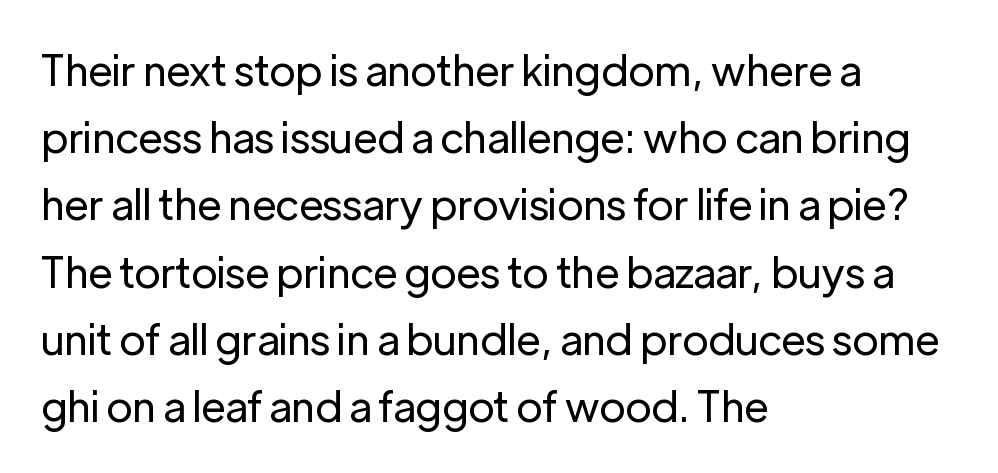
{"serif": "no", "italic": "no", "bold": "no", "weight": "regular", "width": "normal", "stroke_contrast": "low", "x_height": "medium", "monospaced": "no", "underline": "no", "align": "left", "line_spacing": "normal", "line_spacing_ratio": 1.6, "letter_spacing": "normal", "letter_spacing_em": 0.0, "glyph_px": 42}
